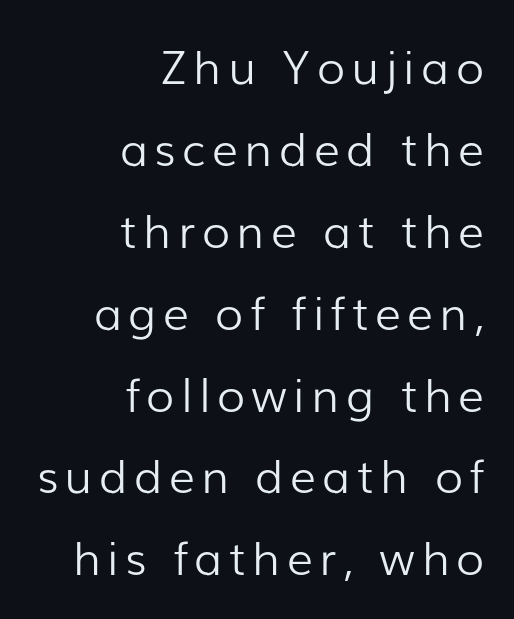
The image shows 46 px light sans-serif type, upright; set right-aligned, line spacing 1.78x, not underlined; low stroke contrast and a medium x-height.
